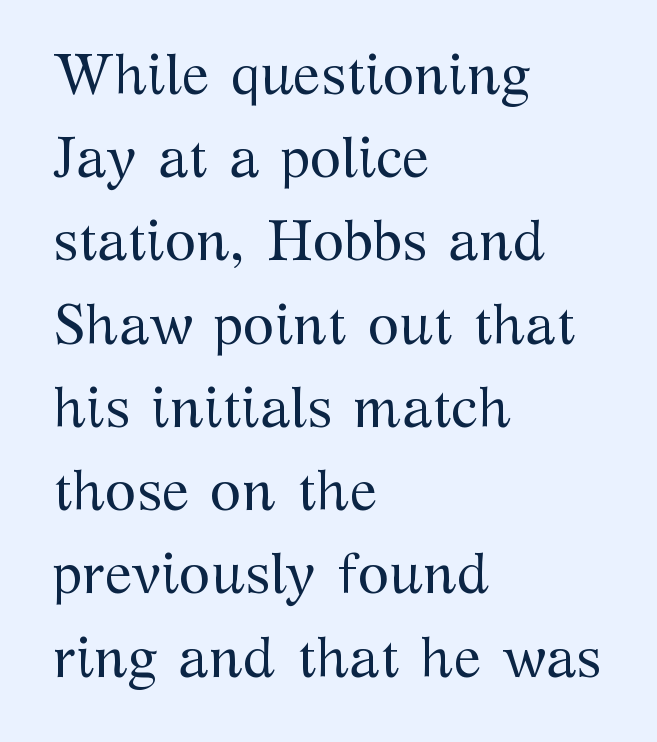
The rows are spaced the way most documents space them. Is this a fixed-width face? No — the glyphs have proportional, varying widths. Compared with typical body copy, the letter spacing here is the same. Typographically, this falls in the serif category. Line beginnings align vertically; line endings do not.
